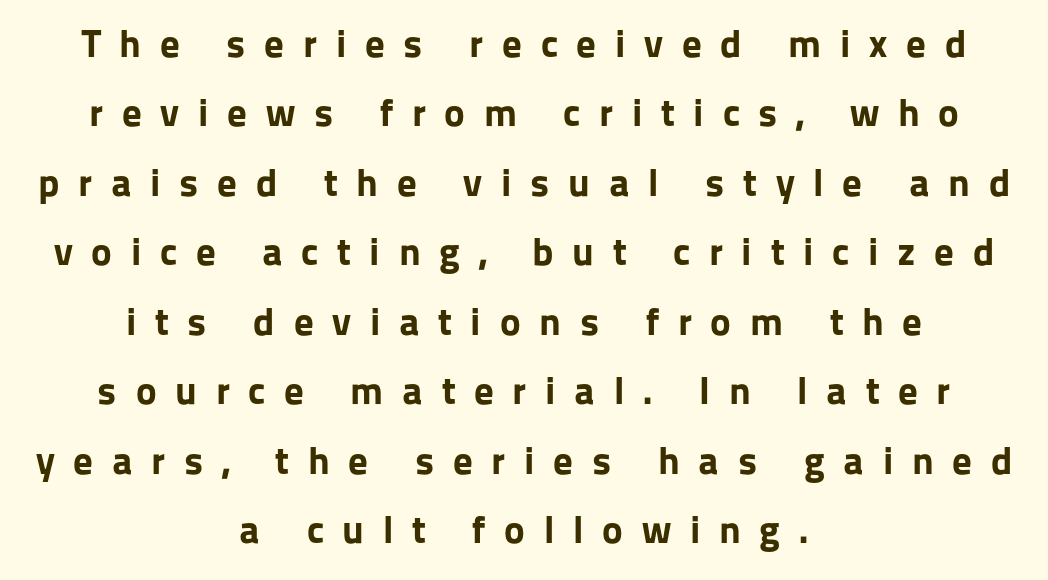
The type sits square on the baseline with zero lean. These lines are rendered in a variable-pitch font. These lines have a slow, spaced-out rhythm from letter to letter. If you folded the block vertically in half, each line would mirror itself in length. Every letter is thick-stroked: bold, no question. The specimen omits any rule beneath the text block's lines.
